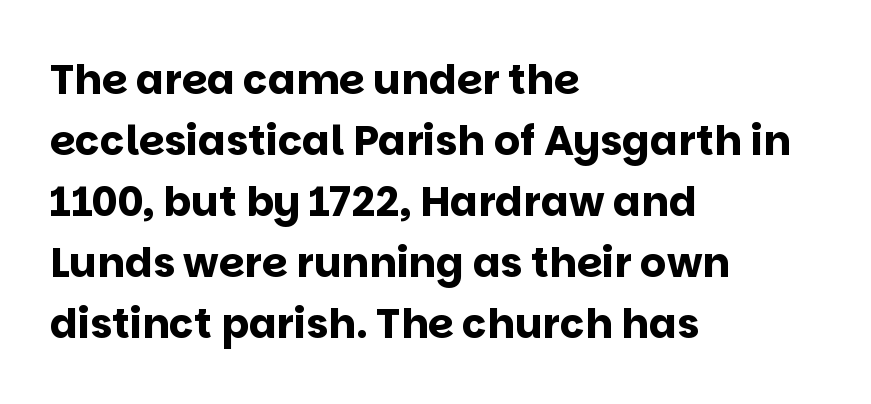
{"serif": "no", "italic": "no", "bold": "yes", "weight": "bold", "width": "normal", "stroke_contrast": "low", "x_height": "large", "monospaced": "no", "underline": "no", "align": "left", "line_spacing": "normal", "line_spacing_ratio": 1.49, "letter_spacing": "normal", "letter_spacing_em": 0.0, "glyph_px": 41}
